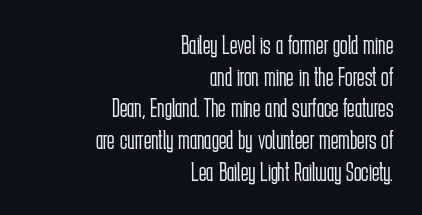
Q: Is the text bold? A: No.
Q: Is the text italic (slanted)? A: No, it is upright.
Q: Is the typeface a serif or a sans-serif typeface? A: Sans-serif.
Q: Is the text underlined? A: No.
Q: How is the paragraph aligned? A: Right-aligned.
Q: Is the spacing between letters normal or unusually wide? A: Normal.
Q: Is the spacing between lines tight, normal or loose? A: Tight.
Q: Width (condensed, normal, or wide)? A: Condensed.
Q: Stroke contrast? A: Low.
Q: x-height? A: Medium.
Q: Monospaced? A: No.
